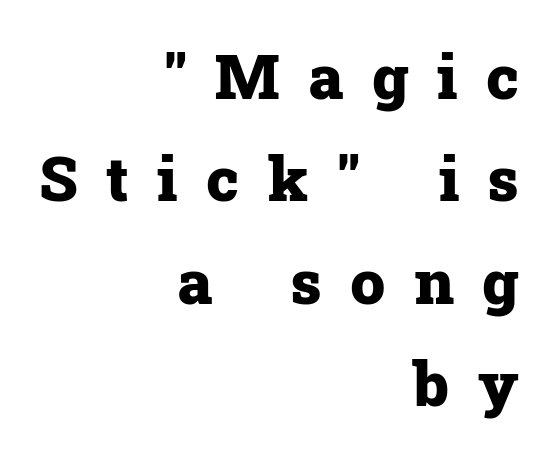
The image shows 62 px heavy serif type, upright; set right-aligned, normal line spacing (1.65x), unusually wide letter spacing (+0.46 em), not underlined; low stroke contrast and a medium x-height.
